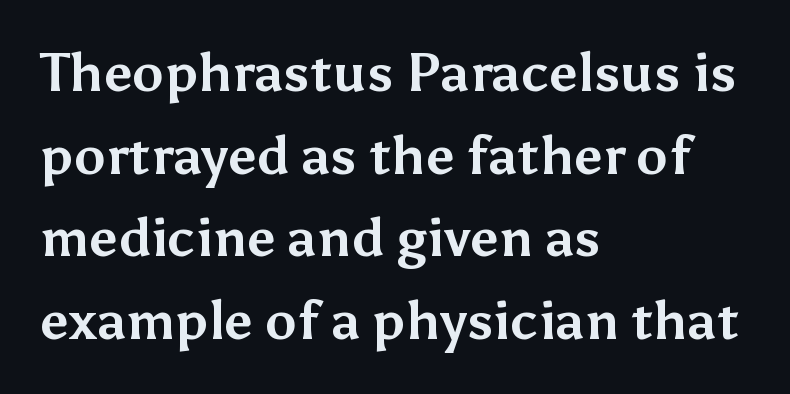
The image shows 53 px bold sans-serif type, upright; set left-aligned, normal line spacing (1.56x), normal letter spacing, not underlined; medium stroke contrast and a medium x-height.
